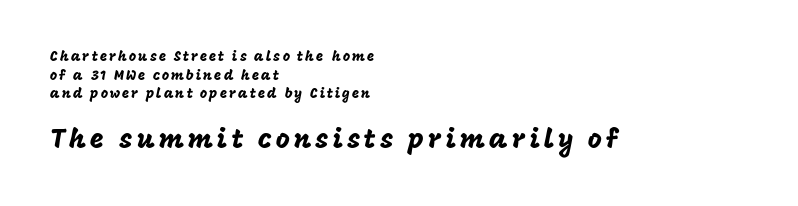
{"underline": "no", "align": "left", "line_spacing": "normal", "line_spacing_ratio": 1.33, "larger_block": "second", "size_ratio": 1.93, "glyph_px": 27}
